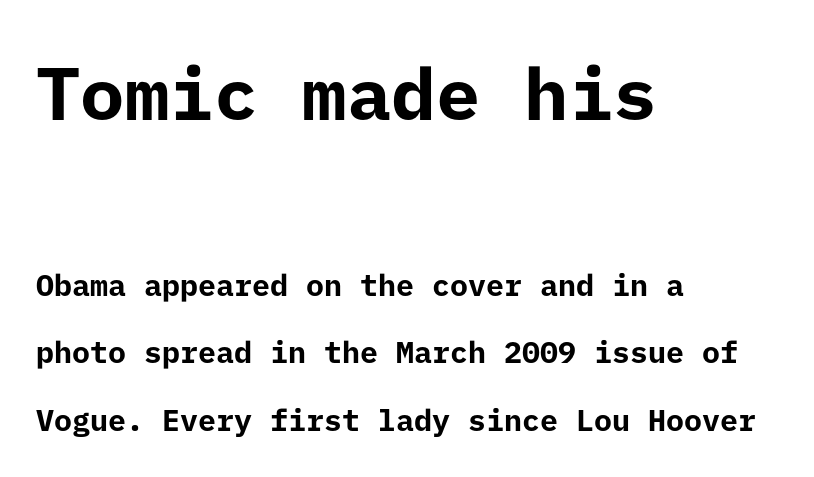
{"serif": "no", "italic": "no", "bold": "yes", "weight": "bold", "width": "normal", "stroke_contrast": "low", "x_height": "medium", "underline": "no", "align": "left", "line_spacing": "loose", "line_spacing_ratio": 2.25, "letter_spacing": "normal", "letter_spacing_em": 0.0, "larger_block": "first", "size_ratio": 2.47, "glyph_px": 74}
